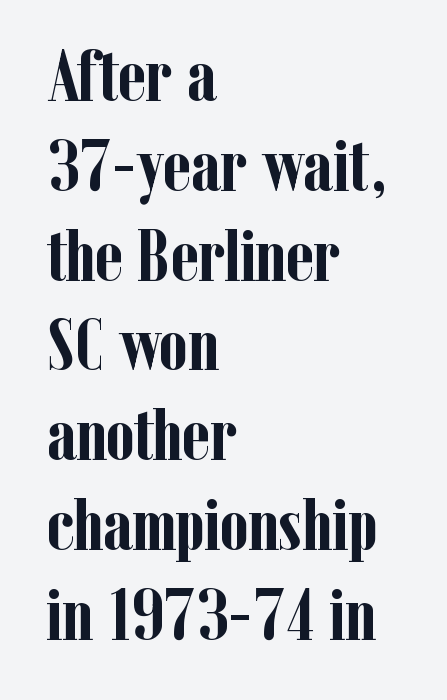
Nope, not italic — everything's standing straight. There is no visible air inserted between adjacent glyphs. Where is the straight margin? On the left. The passage shown is not underscored anywhere. The letters carry serifs — small finishing strokes at the ends of their stems. Do the characters align in a grid? No, the font is proportional.
